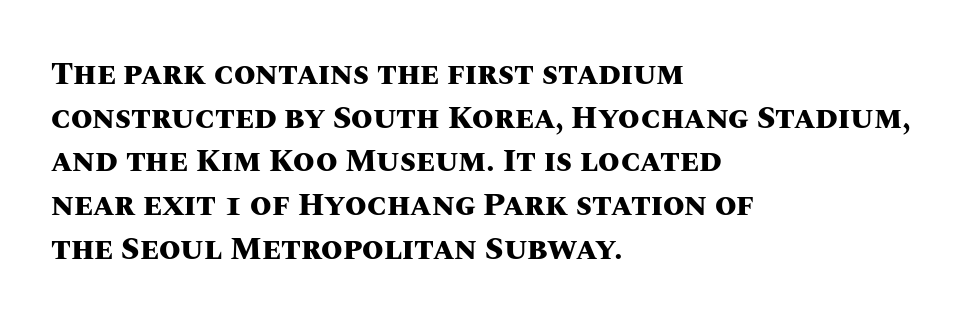
As a designer I'd log this as weight 700, bold. Baseline-to-baseline distance is the conventional proportion of letter height. Compared with typical body copy, the letter spacing here is the same. Nope, not italic — everything's standing straight. The passage shown is not underscored anywhere.
